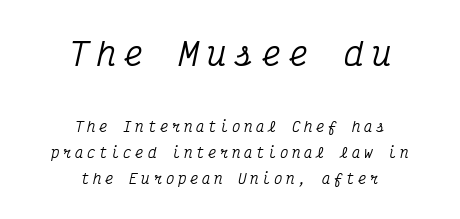
Q: Is the text italic (slanted)? A: Yes, it leans right by about 12 degrees.
Q: Is the typeface a serif or a sans-serif typeface? A: Serif.
Q: Is the text underlined? A: No.
Q: How is the paragraph aligned? A: Centered.
Q: Is the spacing between letters normal or unusually wide? A: Unusually wide.
Q: Which block of text is set in a larger size, the first (top) or the second (bottom)? A: The first (top) one.
Q: Width (condensed, normal, or wide)? A: Condensed.
Q: Stroke contrast? A: Medium.
Q: x-height? A: Medium.
Q: Monospaced? A: Yes.
